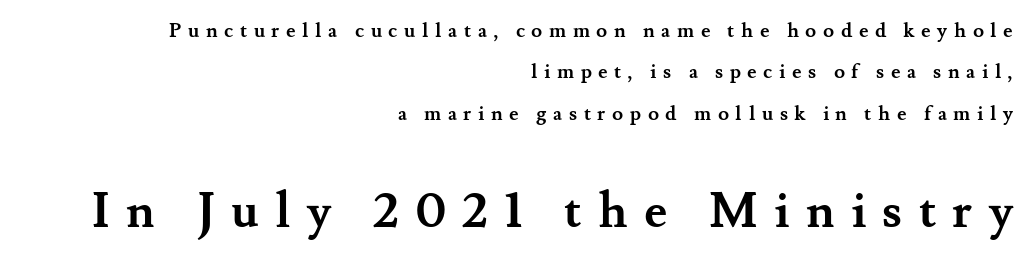
The foot of each line stays bare and open. The typesetting leans heavy: a genuine bold. The designer gave the closing block more size than the opening block. Successive baselines arrive slowly, with a big drop between each.
